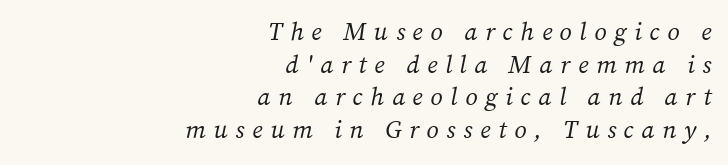
The image shows 25 px text type, italic (leaning right); set right-aligned, normal line spacing (1.31x), unusually wide letter spacing (+0.31 em), not underlined.
